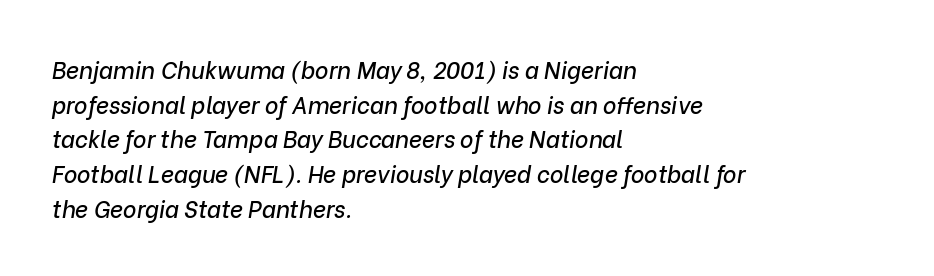
The designer left line spacing at the default. The zone under the glyphs is completely vacant. There is no visible air inserted between adjacent glyphs. Line beginnings align vertically; line endings do not. This sample uses an oblique cut, with every glyph tilted off the vertical.
